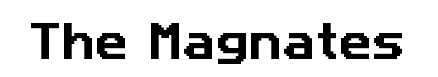
Any mark beneath the type? The region is blank. Think of a printed novel: that variable character pitch is what you see here. Look at the bottom of the vertical strokes: they stop flat, with no serifs. No extra tracking has been applied to these lines.
